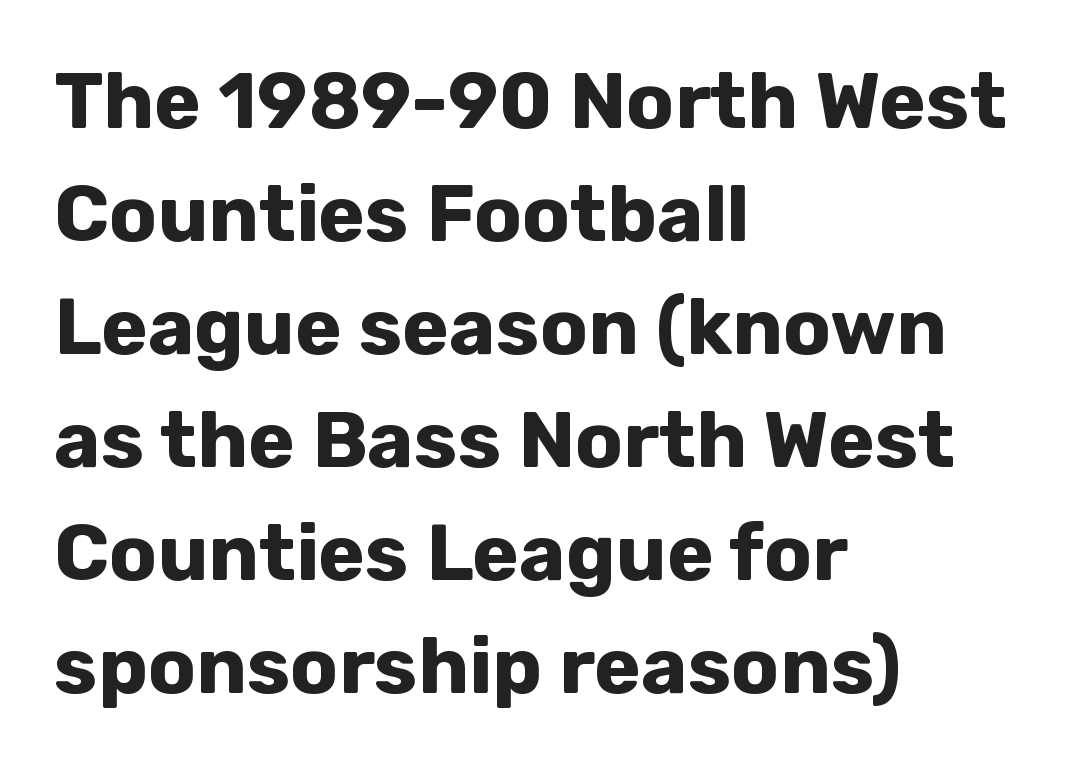
How heavy is the stroke? Heavy — this is a bold. The letters advance in unequal steps, a hallmark of proportional type. Check where the strokes stop: nothing finishes them off — pure sans. The lettering stays uniformly vertical, giving the passage a roman look. One glance says typical: line gaps are just what's usual.
